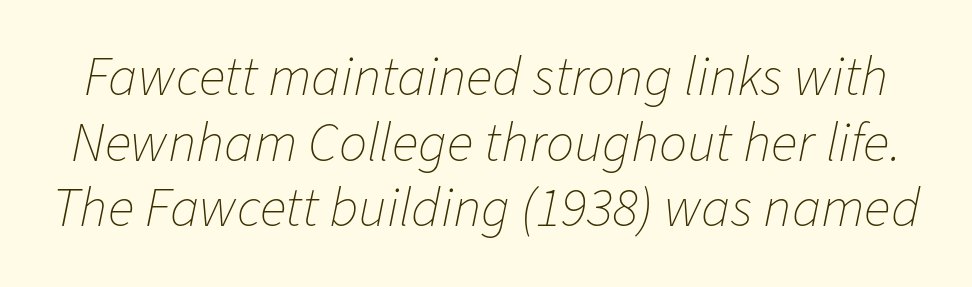
The image shows 56 px thin type, italic (leaning right); set line spacing 1.17x, normal letter spacing, not underlined; low stroke contrast and a medium x-height.
